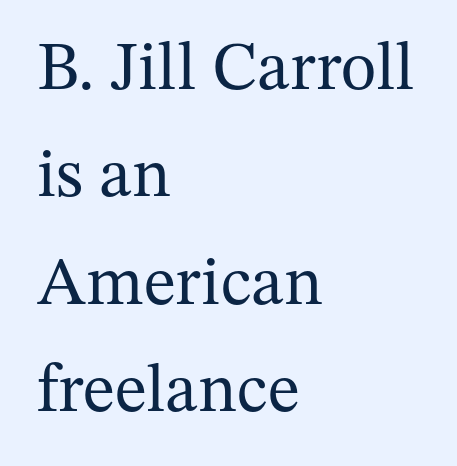
Q: Is the text bold? A: No.
Q: Is the text italic (slanted)? A: No, it is upright.
Q: Is the typeface a serif or a sans-serif typeface? A: Serif.
Q: Is the text underlined? A: No.
Q: How is the paragraph aligned? A: Left-aligned.
Q: Is the spacing between letters normal or unusually wide? A: Normal.
Q: Is the spacing between lines tight, normal or loose? A: Normal.
Q: Width (condensed, normal, or wide)? A: Normal.
Q: Stroke contrast? A: Medium.
Q: x-height? A: Medium.
Q: Monospaced? A: No.
